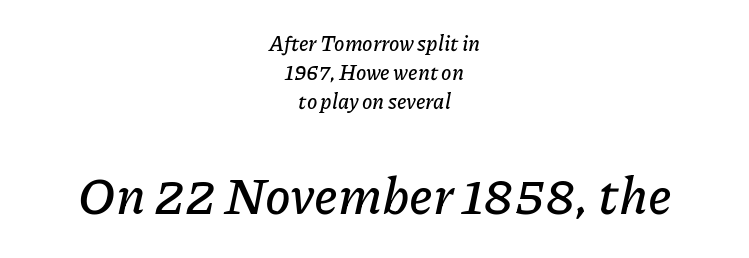
Leading matches the norm, producing a regular column. Does extra space separate the letters? No, they use regular spacing. Which chunk is bigger? The second one — the bottom block dwarfs the top. Italic: yes, the glyphs are oblique. Here the designer chose a conventional face with non-uniform glyph widths.
